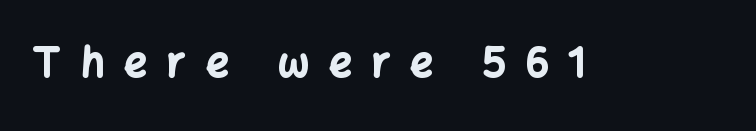
Each letter keeps its own natural width here, so spacing adapts to shape. No word sits above an underline. Nothing sits at the stroke ends, so this counts as sans-serif. Summary of weight: heavy, a full bold. Is there any slant? The stems are plumb. The tracking reads as deliberately expanded to a designer's eye.
